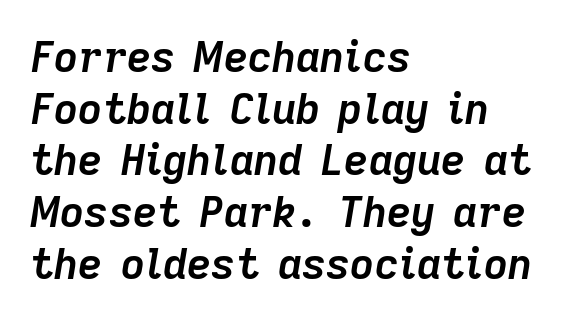
Posture: slanted. Heavy-handed strokes throughout: this text is bold. The foot of each line stays bare and open. There is no visible air inserted between adjacent glyphs. Varying glyph widths throughout — classic text-font behaviour.
